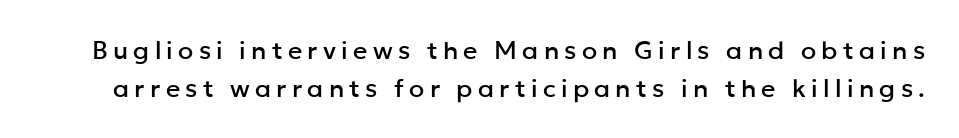
{"italic": "no", "underline": "no", "line_spacing": "normal", "line_spacing_ratio": 1.51, "letter_spacing": "wide", "letter_spacing_em": 0.21, "glyph_px": 25}
